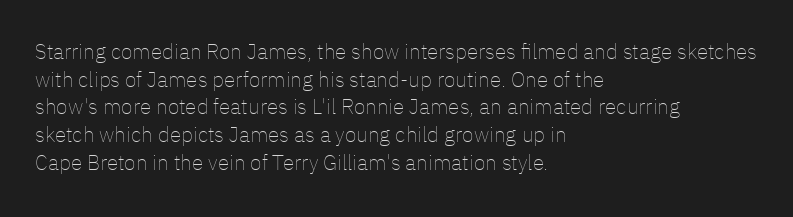
Every stem runs plumb, perpendicular to the baseline. Leftover space on each line is placed entirely after the last word. Check the space under the baseline: it is left empty. This reads as an unemphasized weight, regular at the heaviest. Caption: standard tracking, unaltered.
